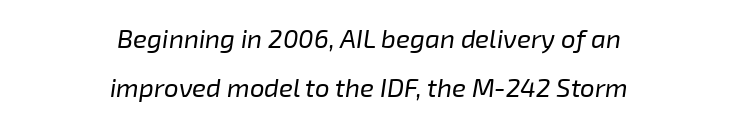
The image shows 26 px text type, italic (leaning right); set centered, line spacing 1.88x, normal letter spacing, not underlined.
